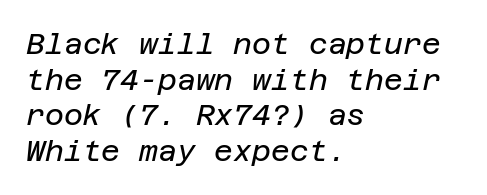
{"italic": "yes", "lean": "right", "slant_degrees": 12, "bold": "no", "weight": "regular", "width": "normal", "stroke_contrast": "low", "x_height": "large", "underline": "no", "align": "left", "line_spacing_ratio": 1.23, "letter_spacing": "normal", "letter_spacing_em": 0.0, "glyph_px": 29}
